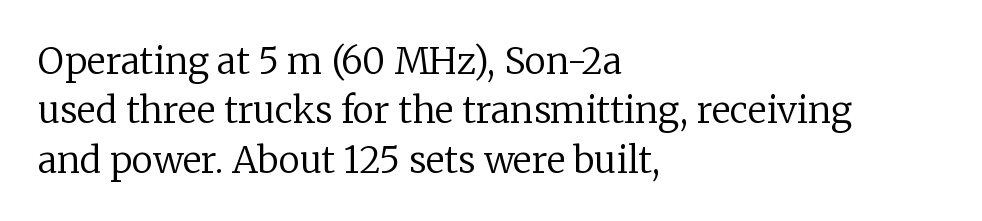
Quick note: interline space is typical. Check the space under the baseline: it is left empty. Nothing heavy about these letters — not bold at all. Does the lettering tilt? It doesn't — this is upright. Line starts are locked; line ends wander. Little horizontal feet cap the strokes, marking this as serif type.
